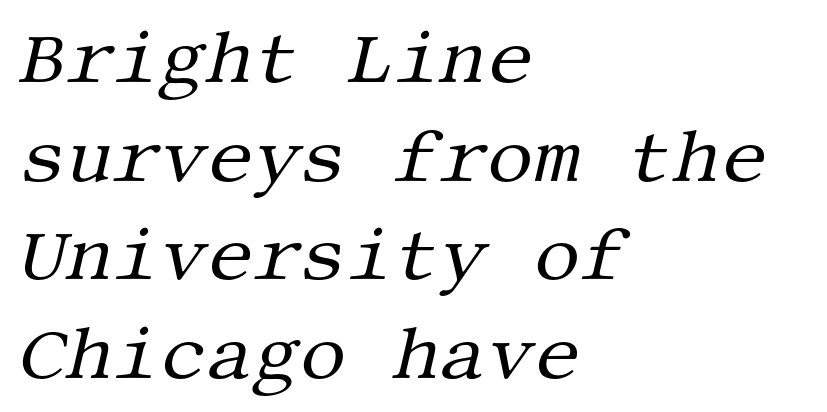
The image shows 73 px regular-weight serif type, italic (leaning right); set left-aligned, normal line spacing (1.35x), normal letter spacing, not underlined; medium stroke contrast and a large x-height.
